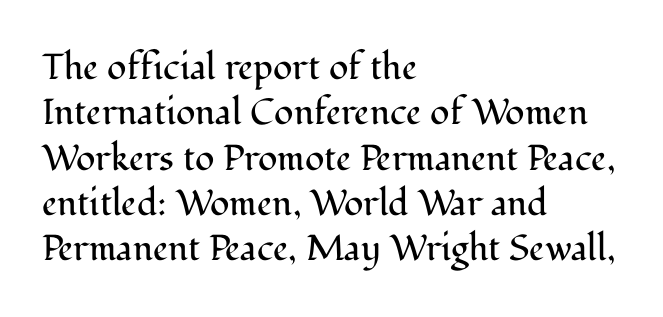
{"serif": "yes", "italic": "no", "bold": "no", "weight": "regular", "width": "normal", "stroke_contrast": "medium", "x_height": "medium", "monospaced": "no", "underline": "no", "align": "left", "line_spacing": "normal", "line_spacing_ratio": 1.26, "letter_spacing": "normal", "letter_spacing_em": 0.0, "glyph_px": 36}
